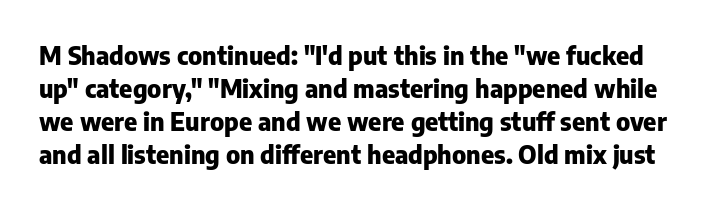
Line spacing here is normal. Posture: vertical. The letters are bold, with thick, heavy strokes. Tracking here is standard; glyphs follow each other at the usual distance. A clean baseline with only descenders dipping below it.
